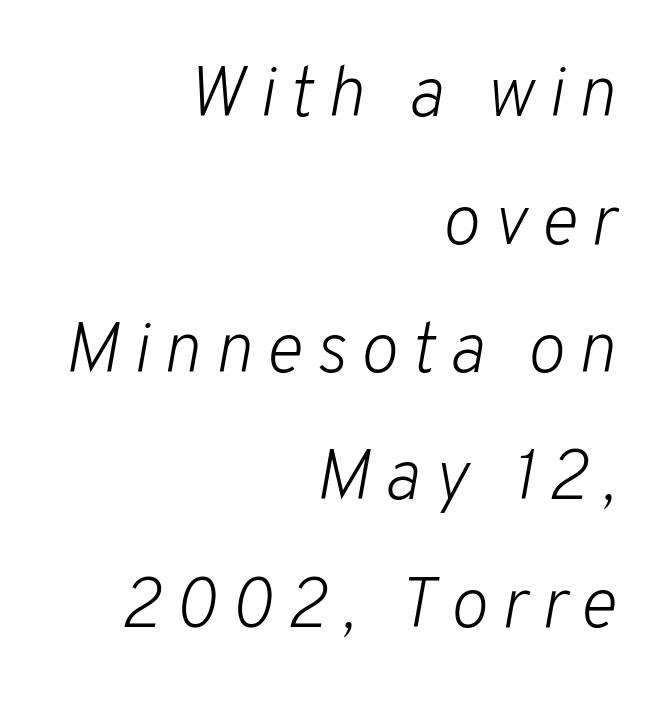
There's an unmistakable incline to the writing here. The letters advance in unequal steps, a hallmark of proportional type. Compared with a typical body face, this is equally light or lighter still. Teacher's note: observe the even right margin — that is flush-right alignment. Descender tails drop into unmarked territory.
